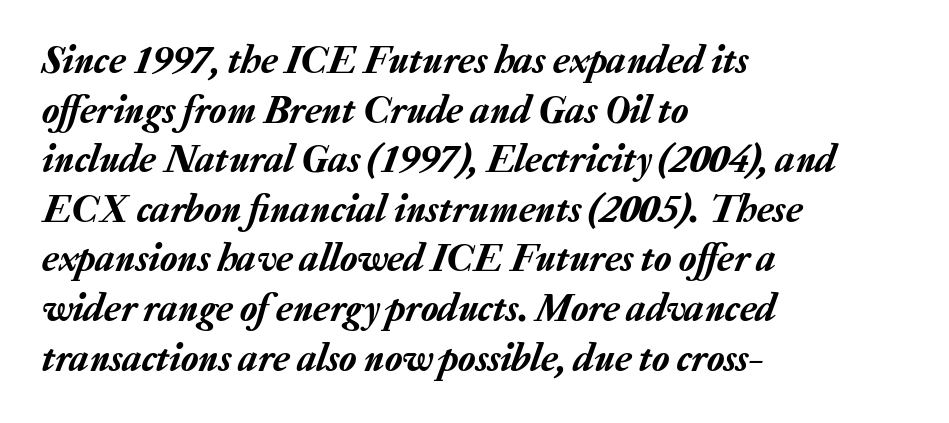
Q: Is the text italic (slanted)? A: Yes, it leans right by about 20 degrees.
Q: Is the text underlined? A: No.
Q: How is the paragraph aligned? A: Left-aligned.
Q: Is the spacing between letters normal or unusually wide? A: Normal.
Q: Width (condensed, normal, or wide)? A: Normal.
Q: Stroke contrast? A: Low.
Q: x-height? A: Medium.
Q: Monospaced? A: No.
